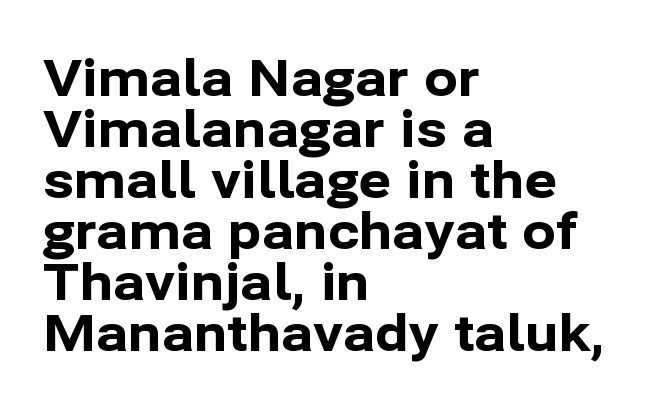
The image shows 50 px bold sans-serif type, upright; set left-aligned, tight line spacing (1.02x), normal letter spacing, not underlined; low stroke contrast and a medium x-height.
